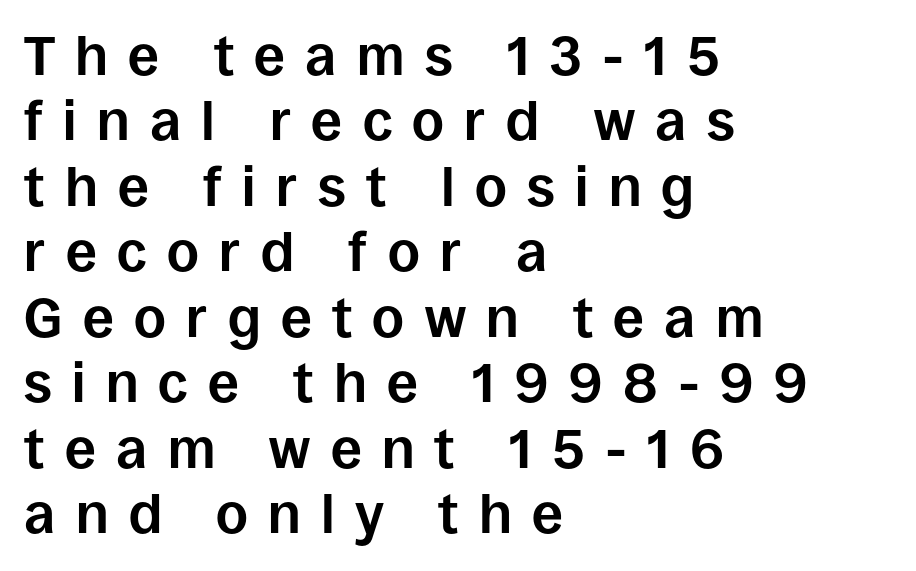
Q: Is the text bold? A: Yes.
Q: Is the text italic (slanted)? A: No, it is upright.
Q: Is the typeface a serif or a sans-serif typeface? A: Sans-serif.
Q: Is the text underlined? A: No.
Q: How is the paragraph aligned? A: Left-aligned.
Q: Is the spacing between letters normal or unusually wide? A: Unusually wide.
Q: Width (condensed, normal, or wide)? A: Normal.
Q: Stroke contrast? A: Low.
Q: x-height? A: Large.
Q: Monospaced? A: No.
